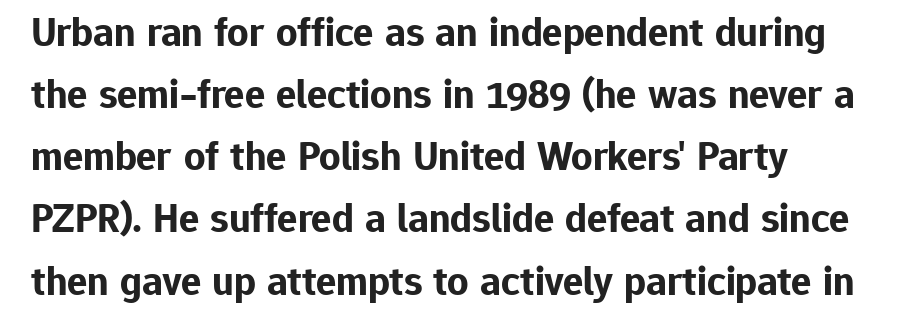
{"serif": "no", "italic": "no", "bold": "yes", "weight": "bold", "width": "normal", "stroke_contrast": "low", "x_height": "medium", "monospaced": "no", "underline": "no", "line_spacing": "normal", "line_spacing_ratio": 1.48, "letter_spacing": "normal", "letter_spacing_em": 0.0, "glyph_px": 42}
